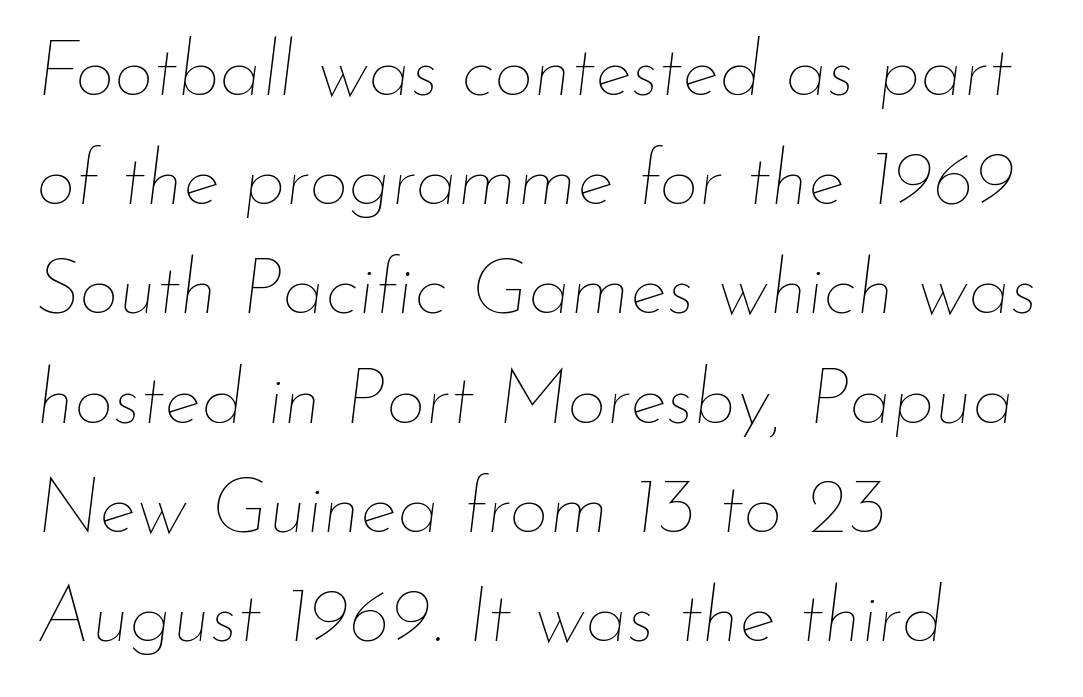
The image shows 78 px thin type, italic (leaning right); set left-aligned, normal line spacing (1.4x), normal letter spacing, not underlined; low stroke contrast and a small x-height.
